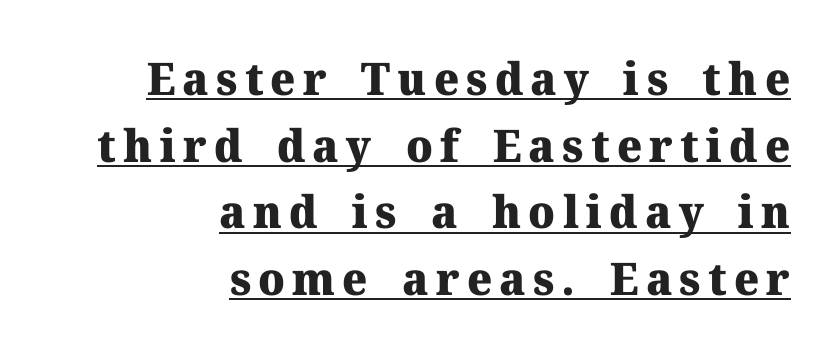
Q: Is the text bold? A: Yes.
Q: Is the text italic (slanted)? A: No, it is upright.
Q: Is the typeface a serif or a sans-serif typeface? A: Serif.
Q: Is the text underlined? A: Yes.
Q: How is the paragraph aligned? A: Right-aligned.
Q: Is the spacing between lines tight, normal or loose? A: Normal.
Q: Width (condensed, normal, or wide)? A: Normal.
Q: Stroke contrast? A: Medium.
Q: x-height? A: Medium.
Q: Monospaced? A: No.
